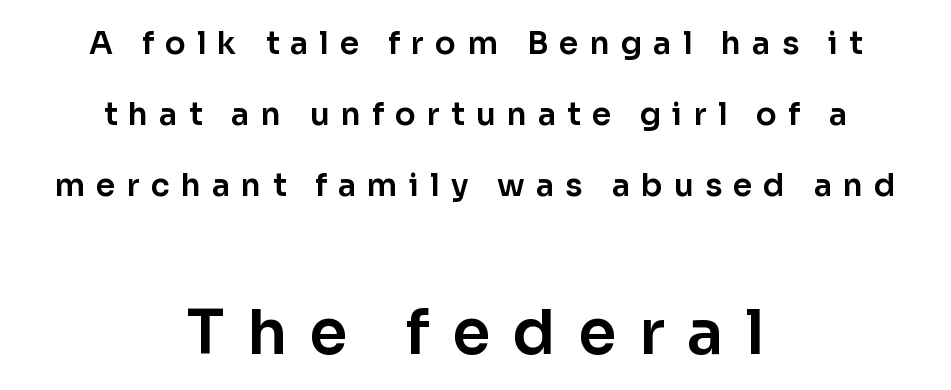
{"serif": "no", "italic": "no", "width": "normal", "stroke_contrast": "low", "x_height": "medium", "monospaced": "no", "underline": "no", "align": "center", "line_spacing": "loose", "line_spacing_ratio": 2.29, "letter_spacing": "wide", "letter_spacing_em": 0.36, "larger_block": "second", "size_ratio": 2.0, "glyph_px": 62}
